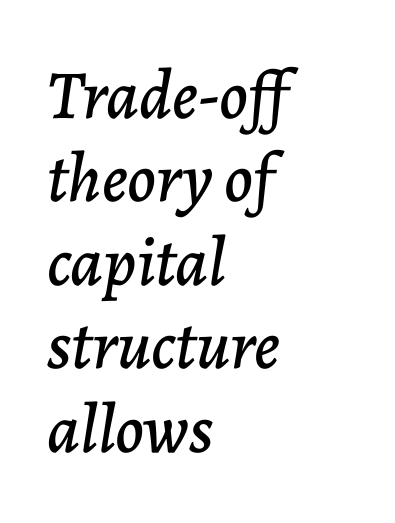
The face used here is rendered with its standard letterfit. Is the block centered? No — it sits flush against the left margin. The rendering uses natural spacing where letterforms have individual widths. Check the space under the baseline: it is left empty.
